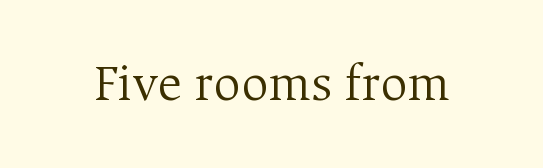
This sample uses an upright cut, with every glyph sitting square on the baseline. Unmarked baselines from the first word to the last. Classification — serif. Stroke mass is kept to a normal reading level or below. Nobody touched the tracking dial on this one.
